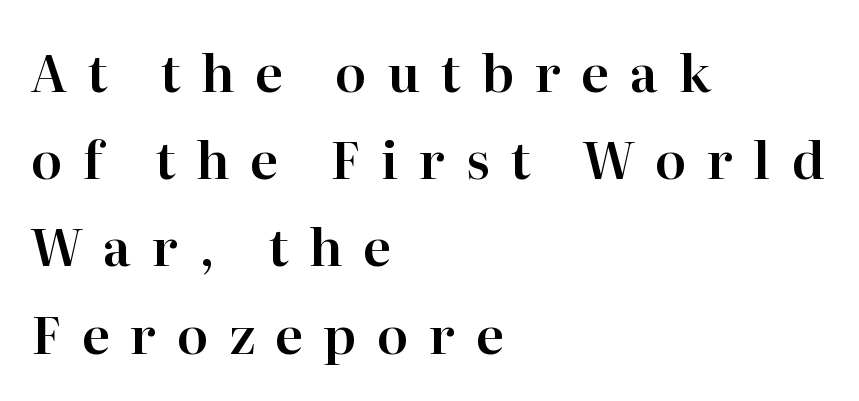
The tracking jumps out immediately: characters are airy and widely separated. Note: serifs present on the glyphs. The passage shown is typed in a proportional face where columns would drift. Posture: straight, roman, zero tilt. Has an underline been added? It has not.
